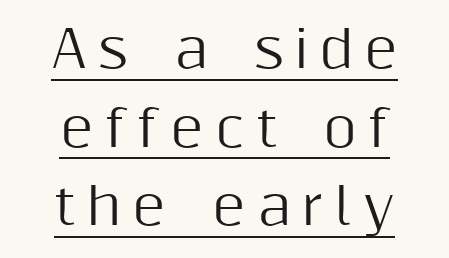
{"serif": "no", "italic": "no", "width": "normal", "stroke_contrast": "medium", "x_height": "medium", "monospaced": "no", "underline": "yes", "align": "center", "line_spacing": "normal", "line_spacing_ratio": 1.54, "letter_spacing": "wide", "letter_spacing_em": 0.22, "glyph_px": 51}
